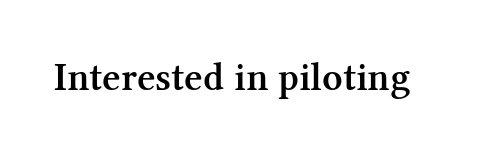
Q: Is the text bold? A: Semi-bold.
Q: Is the text italic (slanted)? A: No, it is upright.
Q: Is the typeface a serif or a sans-serif typeface? A: Serif.
Q: Is the text underlined? A: No.
Q: Is the spacing between letters normal or unusually wide? A: Normal.
Q: Width (condensed, normal, or wide)? A: Normal.
Q: Stroke contrast? A: Medium.
Q: x-height? A: Medium.
Q: Monospaced? A: No.
